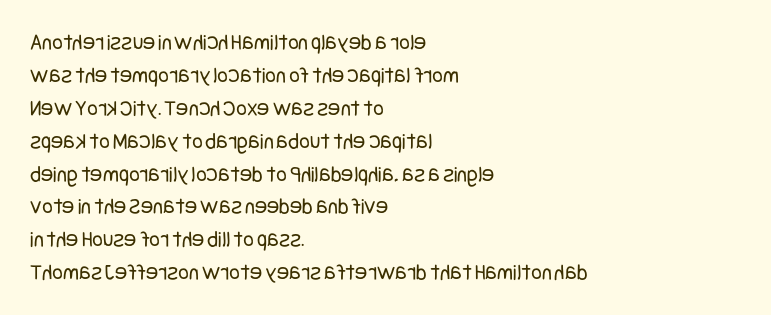
Q: Is the text bold? A: No.
Q: Is the text italic (slanted)? A: No, it is upright.
Q: Is the text underlined? A: No.
Q: How is the paragraph aligned? A: Left-aligned.
Q: Is the spacing between letters normal or unusually wide? A: Normal.
Q: Is the spacing between lines tight, normal or loose? A: Normal.
